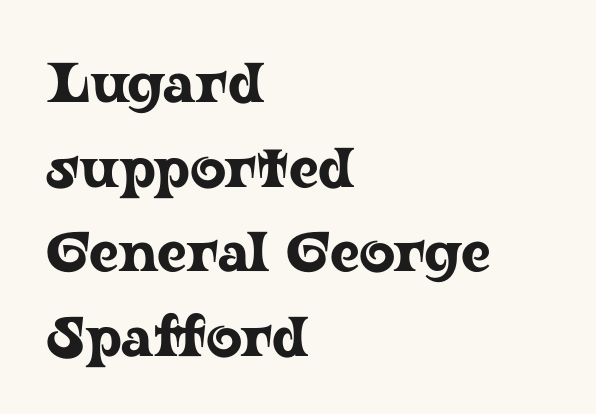
The space directly below the letters is spotless. Italic? Not at all — the glyphs are vertical. Observe the serifs anchoring each vertical stroke in this sample. Looks like regular typesetting: each glyph gets only the width it needs.
